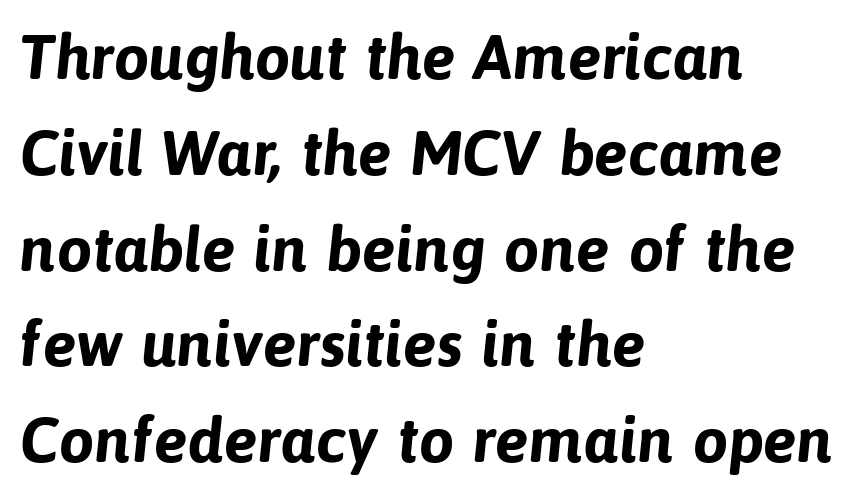
The image shows 63 px bold sans-serif type; set left-aligned, normal line spacing (1.52x), normal letter spacing, not underlined; low stroke contrast and a medium x-height.
